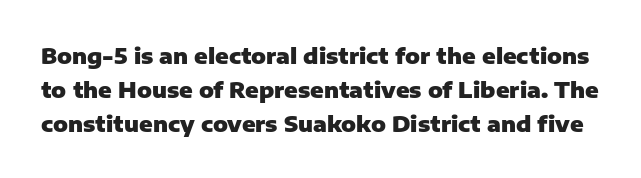
{"italic": "no", "bold": "yes", "underline": "no", "line_spacing": "normal", "line_spacing_ratio": 1.54, "letter_spacing": "normal", "letter_spacing_em": 0.0, "glyph_px": 22}
